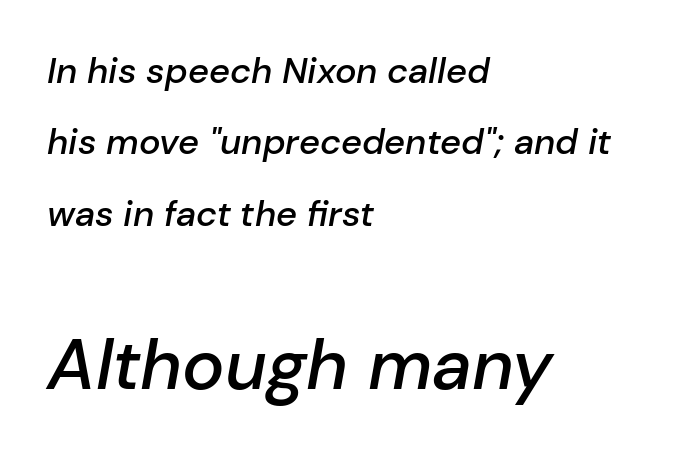
The image shows 71 px semibold type, italic (leaning right); set left-aligned, loose line spacing (1.98x), normal letter spacing, not underlined; the second (bottom) block is 1.97x larger; low stroke contrast and a medium x-height.
